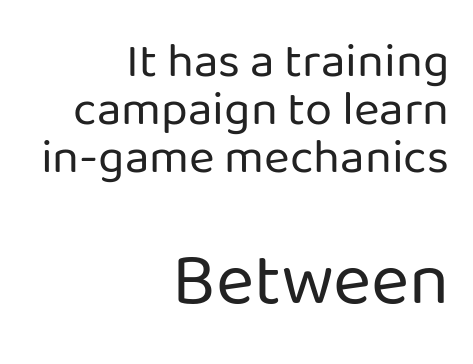
The image shows 73 px regular-weight sans-serif type, upright; set right-aligned, tight line spacing (0.98x), normal letter spacing, not underlined; the second (bottom) block is 1.49x larger; low stroke contrast and a medium x-height.
